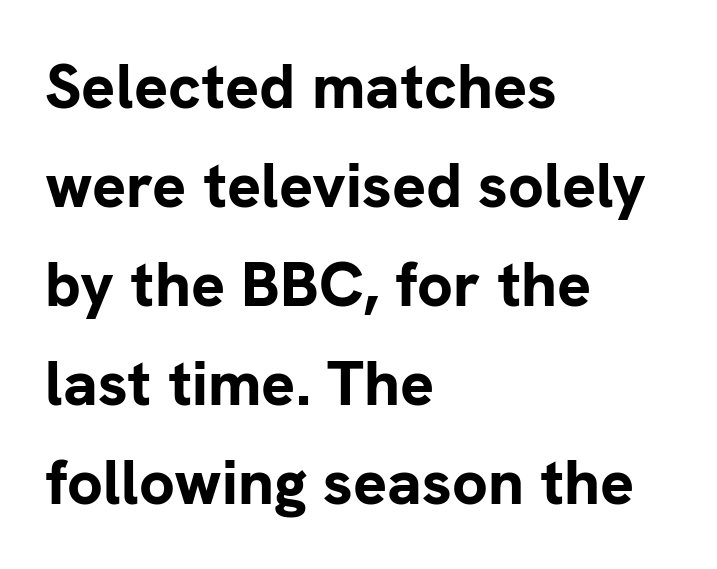
The image shows 63 px bold sans-serif type, upright; set left-aligned, normal line spacing (1.57x), normal letter spacing, not underlined; low stroke contrast and a medium x-height.
